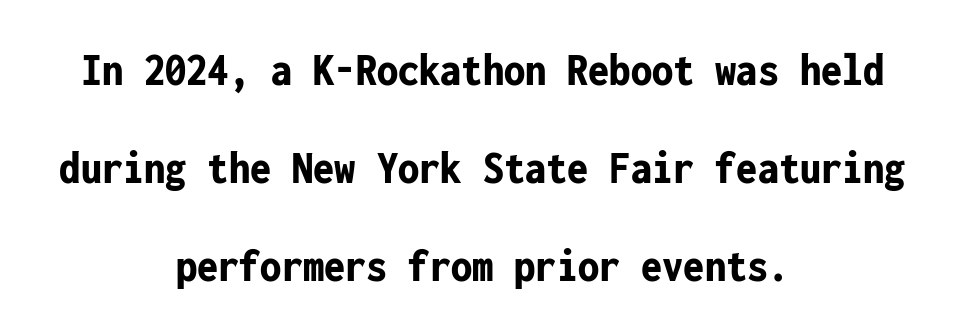
{"serif": "no", "italic": "no", "bold": "yes", "weight": "bold", "width": "condensed", "stroke_contrast": "low", "x_height": "medium", "monospaced": "yes", "underline": "no", "align": "center", "line_spacing": "loose", "line_spacing_ratio": 2.09, "letter_spacing": "normal", "letter_spacing_em": 0.0, "glyph_px": 47}
